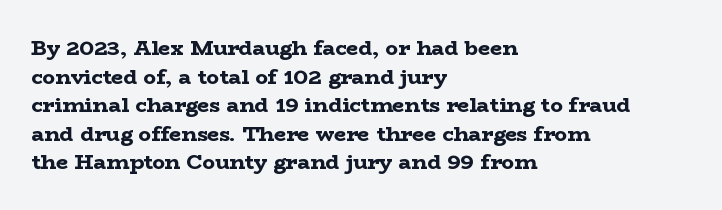
Notice how descenders clear the ascenders below comfortably — that's standard leading. Clear beneath every line of the passage. These lines are set flush left with a ragged right edge. The type sits square on the baseline with zero lean. Each word holds together tightly as a unit, with standard inter-letter gaps.
